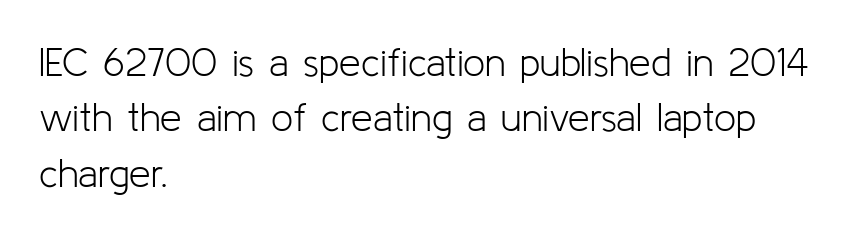
Q: Is the text bold? A: No.
Q: Is the text italic (slanted)? A: No, it is upright.
Q: Is the typeface a serif or a sans-serif typeface? A: Sans-serif.
Q: Is the text underlined? A: No.
Q: How is the paragraph aligned? A: Left-aligned.
Q: Is the spacing between letters normal or unusually wide? A: Normal.
Q: Is the spacing between lines tight, normal or loose? A: Normal.
Q: Width (condensed, normal, or wide)? A: Normal.
Q: Stroke contrast? A: Low.
Q: x-height? A: Medium.
Q: Monospaced? A: No.
